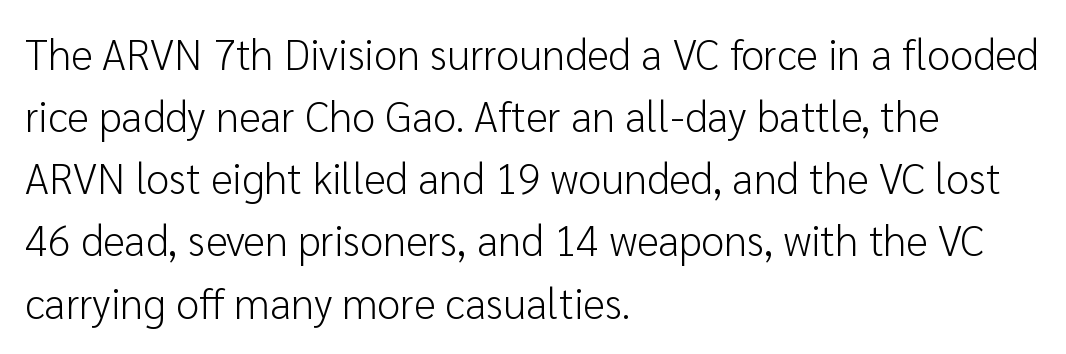
The image shows 42 px light sans-serif type, upright; set left-aligned, normal line spacing (1.48x), normal letter spacing, not underlined; low stroke contrast and a medium x-height.
